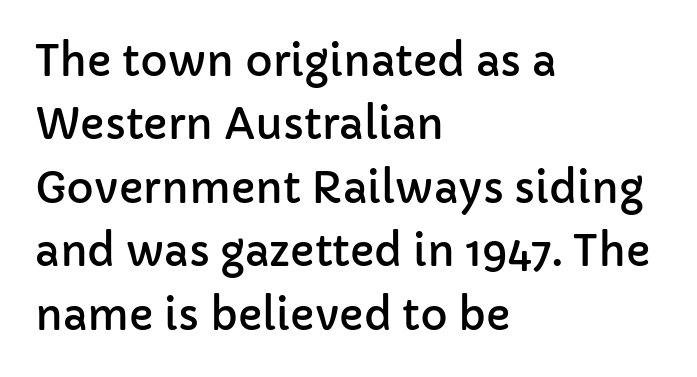
Q: Is the text italic (slanted)? A: No, it is upright.
Q: Is the typeface a serif or a sans-serif typeface? A: Sans-serif.
Q: Is the text underlined? A: No.
Q: How is the paragraph aligned? A: Left-aligned.
Q: Is the spacing between letters normal or unusually wide? A: Normal.
Q: Is the spacing between lines tight, normal or loose? A: Normal.
Q: Width (condensed, normal, or wide)? A: Normal.
Q: Stroke contrast? A: Low.
Q: x-height? A: Medium.
Q: Monospaced? A: No.
